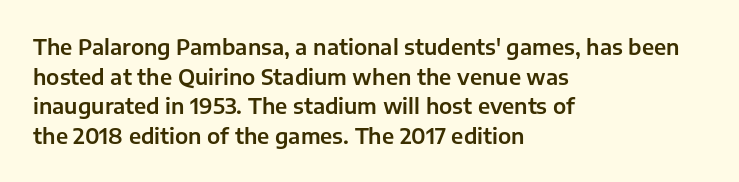
{"italic": "no", "underline": "no", "align": "left", "line_spacing": "normal", "line_spacing_ratio": 1.41, "letter_spacing": "normal", "letter_spacing_em": 0.0, "glyph_px": 21}
